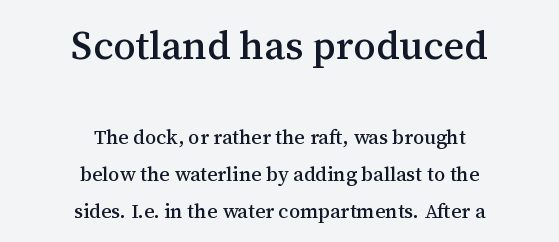
Q: Is the text italic (slanted)? A: No, it is upright.
Q: Is the typeface a serif or a sans-serif typeface? A: Serif.
Q: Is the text underlined? A: No.
Q: How is the paragraph aligned? A: Centered.
Q: Is the spacing between letters normal or unusually wide? A: Normal.
Q: Which block of text is set in a larger size, the first (top) or the second (bottom)? A: The first (top) one.
Q: Width (condensed, normal, or wide)? A: Normal.
Q: Stroke contrast? A: Medium.
Q: x-height? A: Medium.
Q: Monospaced? A: No.
